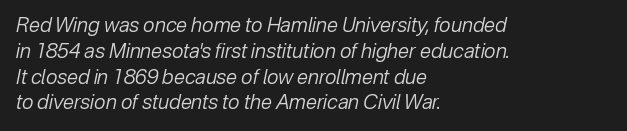
The image shows 20 px text type, italic (leaning right); set left-aligned, normal line spacing (1.29x), normal letter spacing, not underlined.
